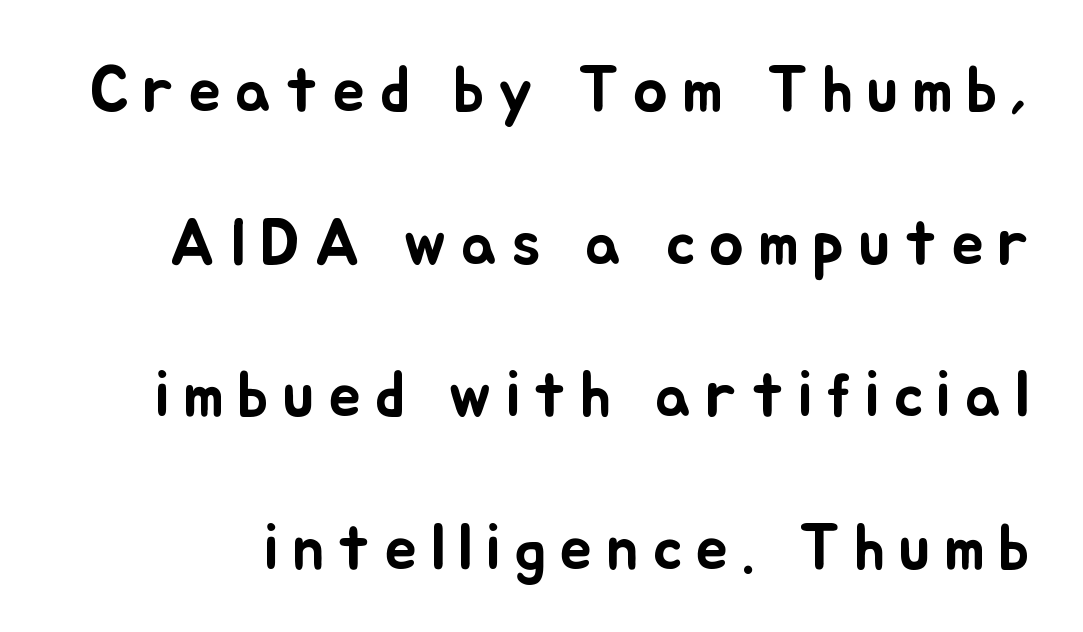
{"italic": "no", "width": "normal", "stroke_contrast": "low", "x_height": "small", "monospaced": "no", "underline": "no", "line_spacing": "loose", "line_spacing_ratio": 2.35, "letter_spacing": "wide", "letter_spacing_em": 0.21, "glyph_px": 65}
